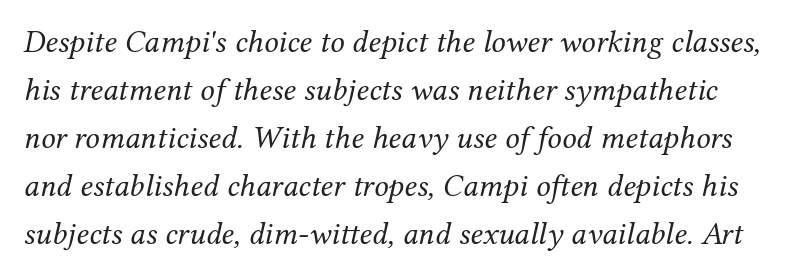
{"serif": "yes", "italic": "yes", "lean": "right", "slant_degrees": 12, "bold": "no", "weight": "regular", "width": "normal", "stroke_contrast": "medium", "x_height": "medium", "monospaced": "no", "underline": "no", "line_spacing": "normal", "line_spacing_ratio": 1.5, "letter_spacing": "normal", "letter_spacing_em": 0.0, "glyph_px": 32}
